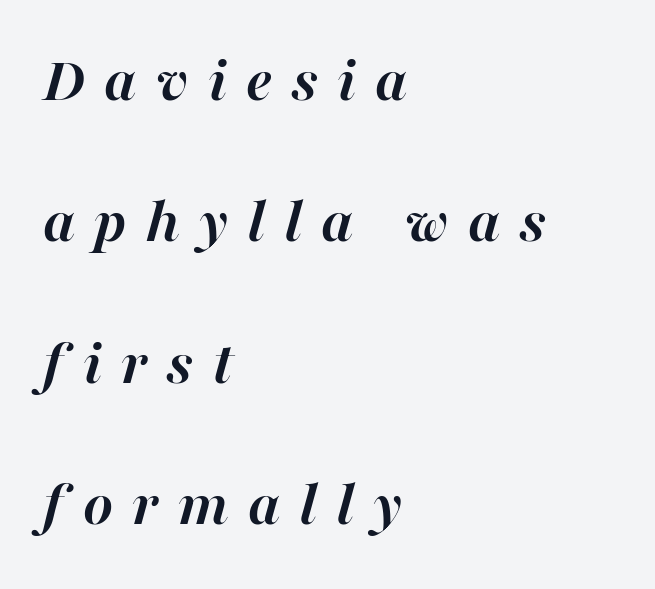
The image shows 64 px semibold type, italic (leaning right); set left-aligned, loose line spacing (2.21x), unusually wide letter spacing (+0.3 em), not underlined; high stroke contrast and a medium x-height.
